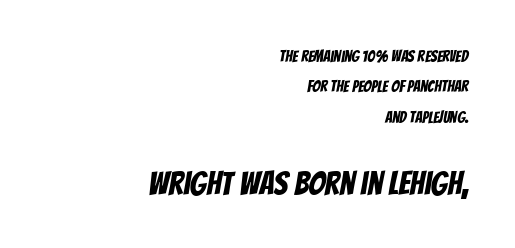
Q: Is the typeface a serif or a sans-serif typeface? A: Sans-serif.
Q: Is the text underlined? A: No.
Q: How is the paragraph aligned? A: Right-aligned.
Q: Is the spacing between letters normal or unusually wide? A: Normal.
Q: Is the spacing between lines tight, normal or loose? A: Loose.
Q: Which block of text is set in a larger size, the first (top) or the second (bottom)? A: The second (bottom) one.
Q: Width (condensed, normal, or wide)? A: Condensed.
Q: Stroke contrast? A: Low.
Q: x-height? A: Large.
Q: Monospaced? A: No.
